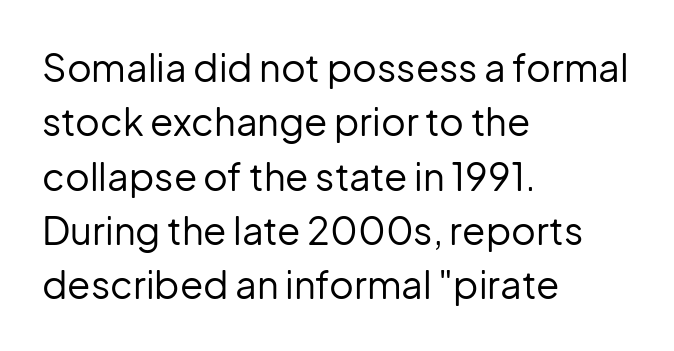
The image shows 38 px regular-weight sans-serif type, upright; set left-aligned, normal line spacing (1.43x), normal letter spacing, not underlined; low stroke contrast and a medium x-height.
